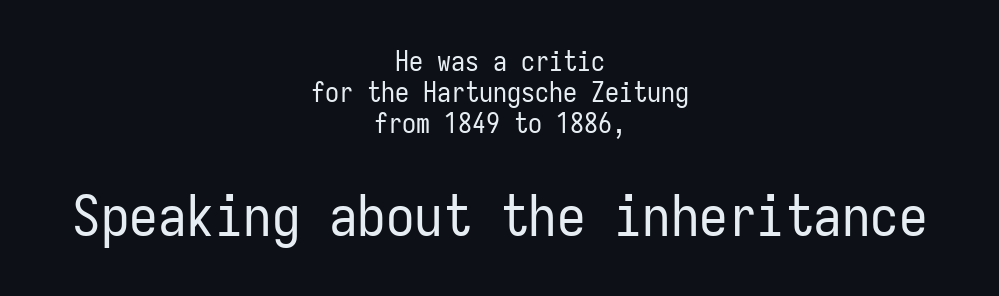
Line spacing here is tight. The typeface chosen for these lines omits serifs. The compositor balanced each line on the midline. The font is comparable to plain body text, perhaps lighter. Spacing between characters is what you'd get straight out of the box.
